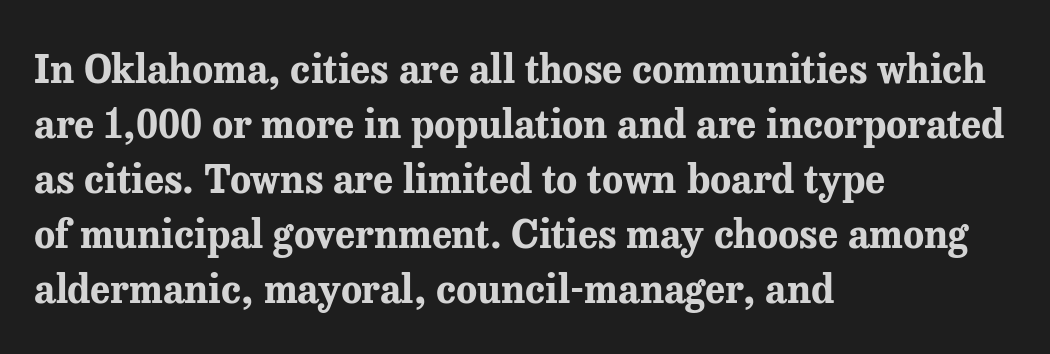
Q: Is the text bold? A: Yes.
Q: Is the text italic (slanted)? A: No, it is upright.
Q: Is the typeface a serif or a sans-serif typeface? A: Serif.
Q: Is the text underlined? A: No.
Q: How is the paragraph aligned? A: Left-aligned.
Q: Is the spacing between letters normal or unusually wide? A: Normal.
Q: Is the spacing between lines tight, normal or loose? A: Normal.
Q: Width (condensed, normal, or wide)? A: Normal.
Q: Stroke contrast? A: Medium.
Q: x-height? A: Medium.
Q: Monospaced? A: No.
